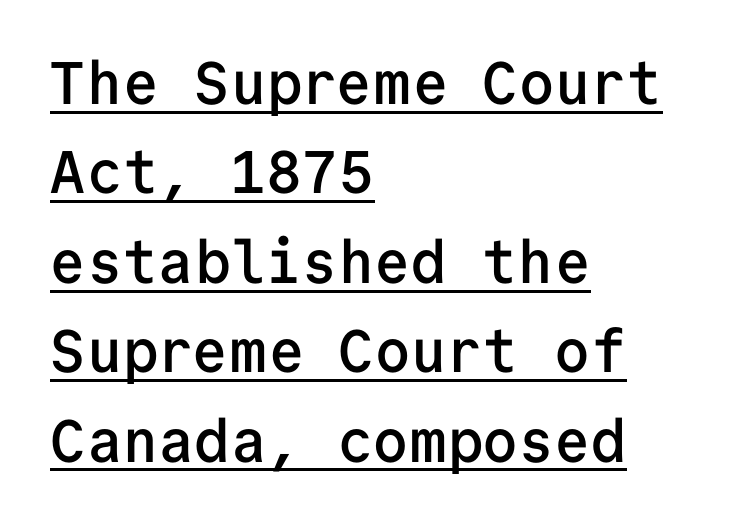
Q: Is the text bold? A: Semi-bold.
Q: Is the text italic (slanted)? A: No, it is upright.
Q: Is the typeface a serif or a sans-serif typeface? A: Sans-serif.
Q: Is the text underlined? A: Yes.
Q: How is the paragraph aligned? A: Left-aligned.
Q: Is the spacing between letters normal or unusually wide? A: Normal.
Q: Is the spacing between lines tight, normal or loose? A: Normal.
Q: Width (condensed, normal, or wide)? A: Normal.
Q: Stroke contrast? A: Low.
Q: x-height? A: Medium.
Q: Monospaced? A: Yes.
